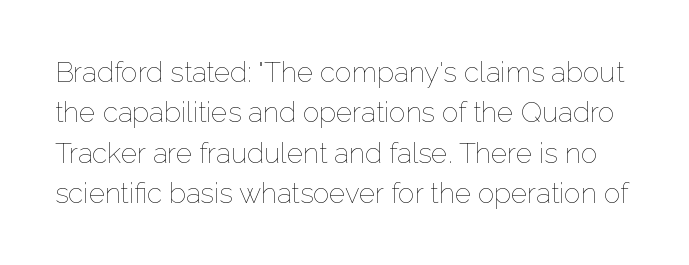
The image shows 28 px thin type, upright; set normal line spacing (1.44x), normal letter spacing, not underlined; low stroke contrast and a medium x-height.
